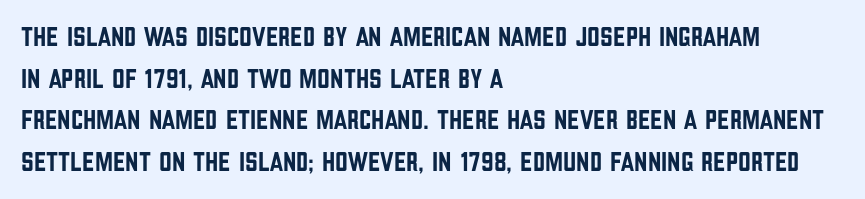
Leading: standard. Rule under the text: the space is simply empty. Where is the straight margin? On the left. Does the type have serifs? No, each stem ends abruptly.
